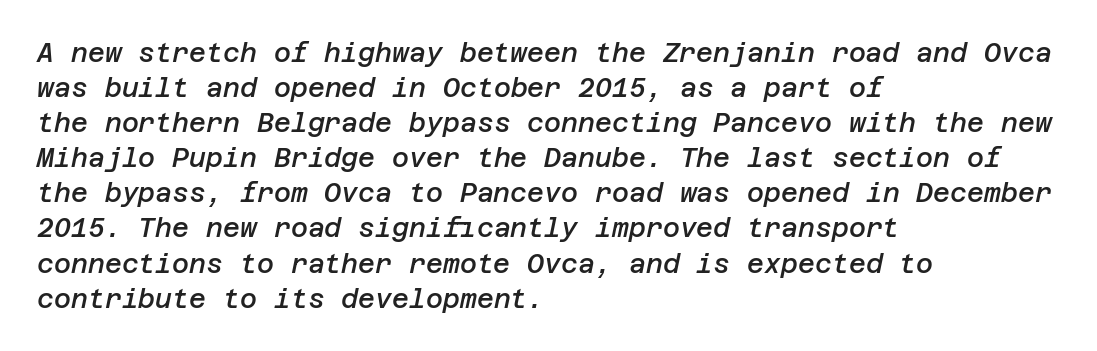
The image shows 26 px text type, italic (leaning right); set left-aligned, normal line spacing (1.35x), normal letter spacing, not underlined.
